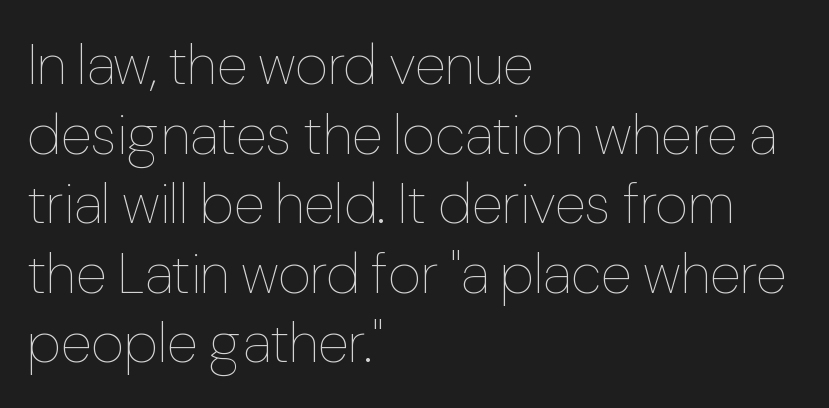
{"italic": "no", "bold": "no", "weight": "thin", "width": "normal", "stroke_contrast": "low", "x_height": "medium", "monospaced": "no", "underline": "no", "align": "left", "line_spacing_ratio": 1.22, "letter_spacing": "normal", "letter_spacing_em": 0.0, "glyph_px": 57}
